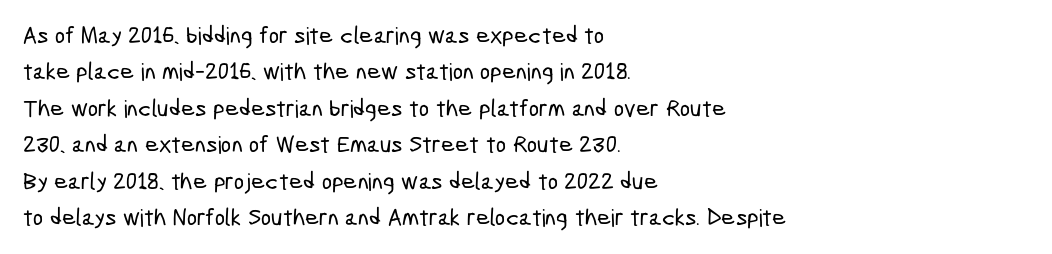
{"underline": "no", "align": "left", "line_spacing": "normal", "line_spacing_ratio": 1.52, "letter_spacing": "normal", "letter_spacing_em": 0.0, "glyph_px": 24}
